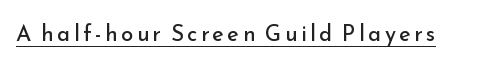
This sample uses an upright cut, with every glyph sitting square on the baseline. The face used here appears with an underline applied. Is the stroke heavy? The answer is a plain regular-or-lighter.
